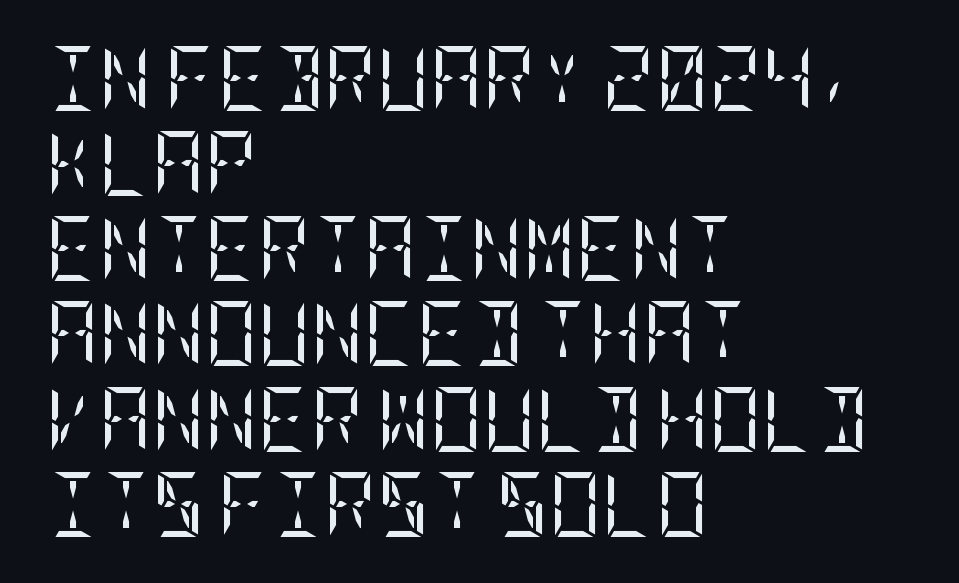
{"serif": "yes", "italic": "no", "bold": "no", "weight": "regular", "width": "condensed", "stroke_contrast": "low", "x_height": "large", "underline": "no", "align": "left", "line_spacing": "normal", "line_spacing_ratio": 1.31, "letter_spacing": "normal", "letter_spacing_em": 0.0, "glyph_px": 65}
